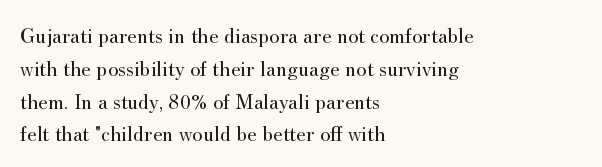
Descender tails drop into unmarked territory. Vertically, the passage feels balanced, rows spaced as you'd expect. The typesetter chose a ragged-right arrangement here. The typography opts for an upright posture over an oblique one. The rendering keeps characters at their native spacing. Stroke mass is kept to a normal reading level or below.
